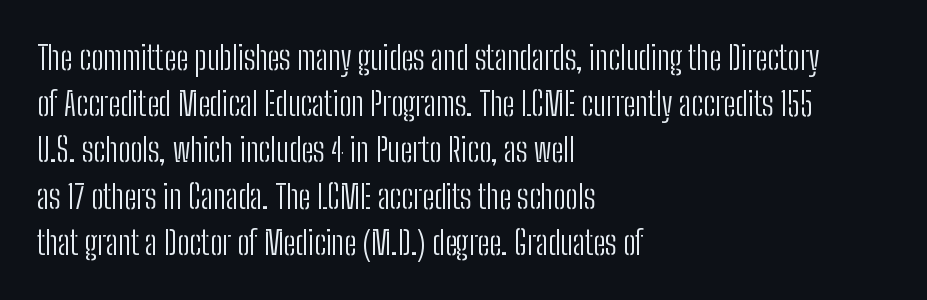
{"serif": "no", "italic": "no", "bold": "no", "weight": "light", "width": "condensed", "stroke_contrast": "low", "x_height": "medium", "monospaced": "no", "underline": "no", "align": "left", "line_spacing": "normal", "line_spacing_ratio": 1.4, "letter_spacing": "normal", "letter_spacing_em": 0.0, "glyph_px": 33}
